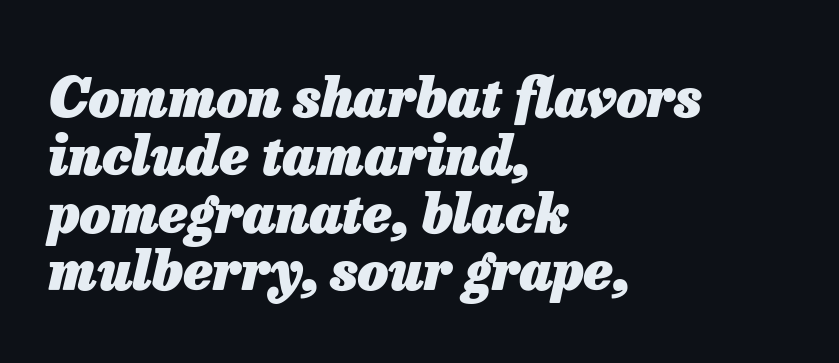
{"italic": "yes", "lean": "right", "slant_degrees": 13, "bold": "yes", "weight": "heavy", "width": "normal", "stroke_contrast": "low", "x_height": "medium", "monospaced": "no", "underline": "no", "align": "left", "line_spacing": "tight", "line_spacing_ratio": 1.07, "letter_spacing": "normal", "letter_spacing_em": 0.0, "glyph_px": 54}
